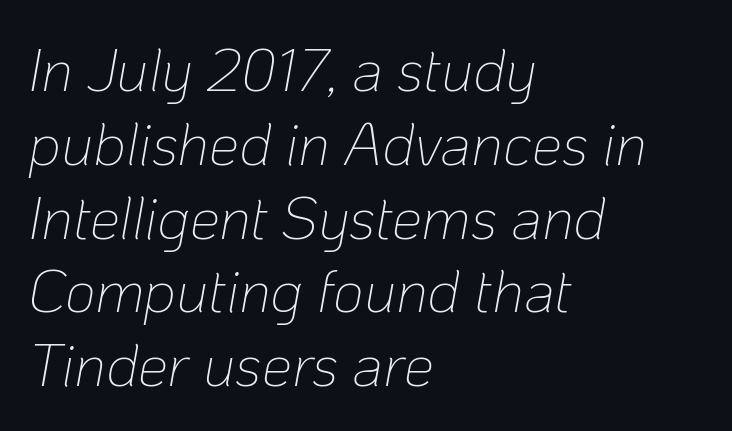
The area under the type is left untouched. Compared with a typical body face, this is equally light or lighter still. Looks like regular typesetting: each glyph gets only the width it needs. The letterforms sit shoulder to shoulder at normal distance. Slanted lettering throughout. Compared with a centered layout, this one pins lines to the left instead.
